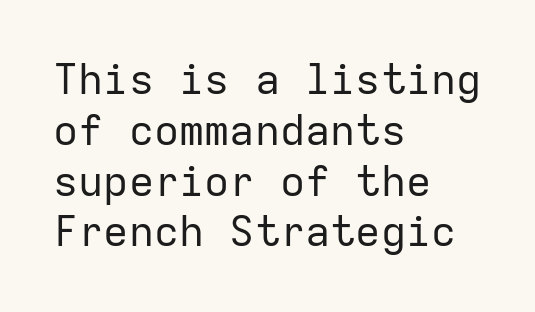
I'd call this a sans setting — the letters go barefoot. The letters sit at their default tracking, neither squeezed nor spread. The letters stand upright; this is a roman face. Think of a typewriter: that constant character pitch is what you see here. The space beneath each line is pristine and unruled.
